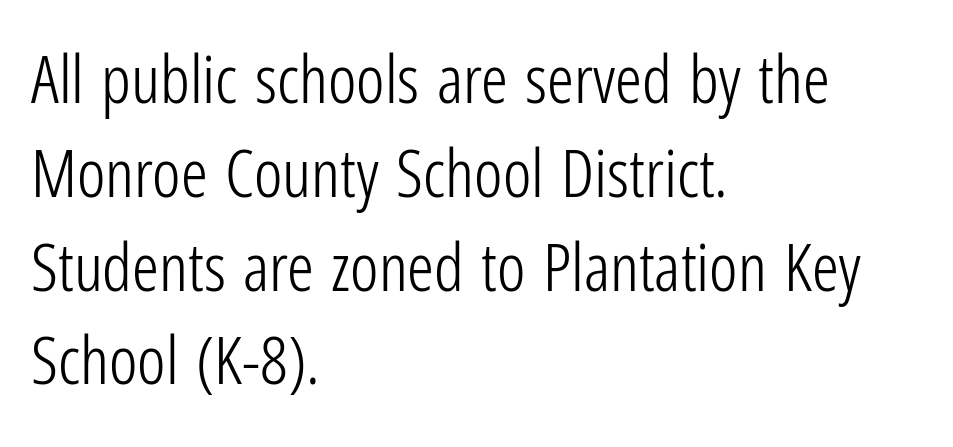
Q: Is the text bold? A: No.
Q: Is the text italic (slanted)? A: No, it is upright.
Q: Is the typeface a serif or a sans-serif typeface? A: Sans-serif.
Q: Is the text underlined? A: No.
Q: How is the paragraph aligned? A: Left-aligned.
Q: Is the spacing between letters normal or unusually wide? A: Normal.
Q: Is the spacing between lines tight, normal or loose? A: Normal.
Q: Width (condensed, normal, or wide)? A: Condensed.
Q: Stroke contrast? A: Low.
Q: x-height? A: Medium.
Q: Monospaced? A: No.
